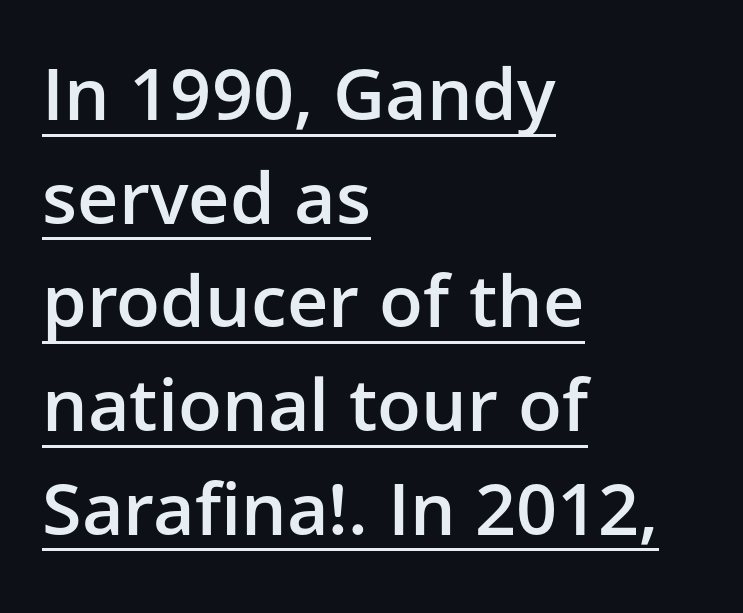
The image shows 72 px semibold sans-serif type, upright; set left-aligned, normal line spacing (1.44x), normal letter spacing, underlined; low stroke contrast and a medium x-height.
